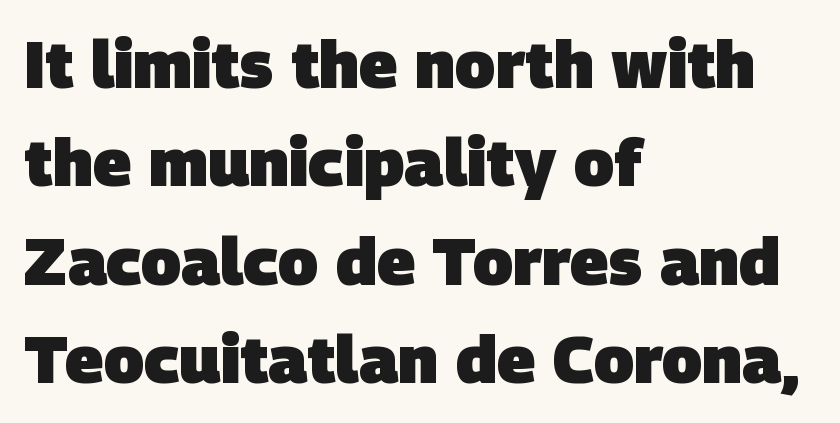
Spacing verdict: proportional, widths tailored to each character. Caption: standard tracking, unaltered. Serif or sans? Sans — the stroke terminals are bare. Casual observation: everything's shoved over to the left.
